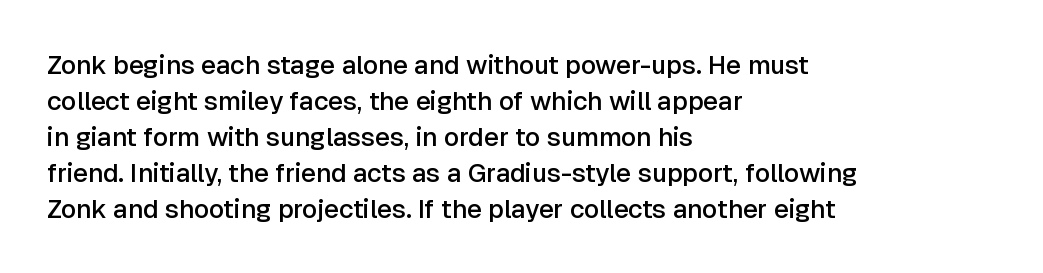
The glyphs have the mass of a demibold cut, below bold. The rendering uses a moderate line-height, typical for paragraphs. Here the glyphs are tracked normally, forming tight word shapes. The rag falls on the right side of this text block.
